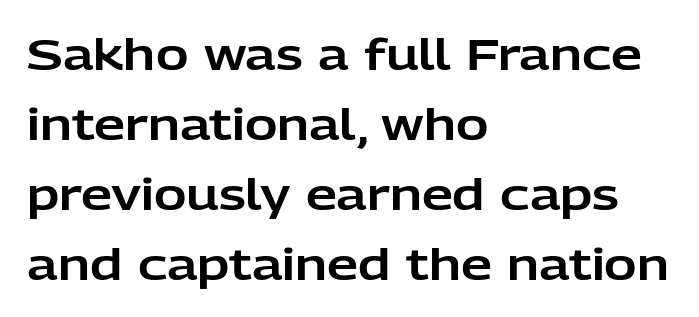
Q: Is the text italic (slanted)? A: No, it is upright.
Q: Is the typeface a serif or a sans-serif typeface? A: Sans-serif.
Q: Is the text underlined? A: No.
Q: How is the paragraph aligned? A: Left-aligned.
Q: Is the spacing between letters normal or unusually wide? A: Normal.
Q: Is the spacing between lines tight, normal or loose? A: Normal.
Q: Width (condensed, normal, or wide)? A: Normal.
Q: Stroke contrast? A: Low.
Q: x-height? A: Medium.
Q: Monospaced? A: No.
